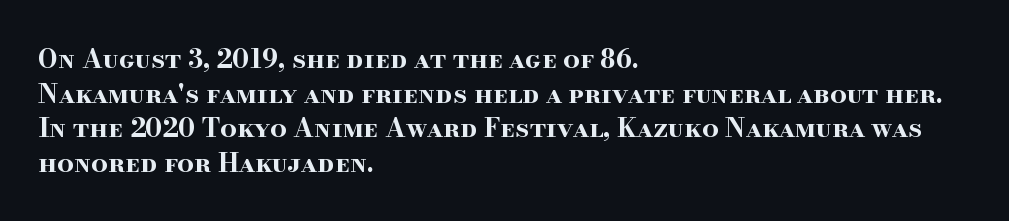
Q: Is the text bold? A: Yes.
Q: Is the text italic (slanted)? A: No, it is upright.
Q: Is the text underlined? A: No.
Q: How is the paragraph aligned? A: Left-aligned.
Q: Is the spacing between letters normal or unusually wide? A: Normal.
Q: Is the spacing between lines tight, normal or loose? A: Normal.
